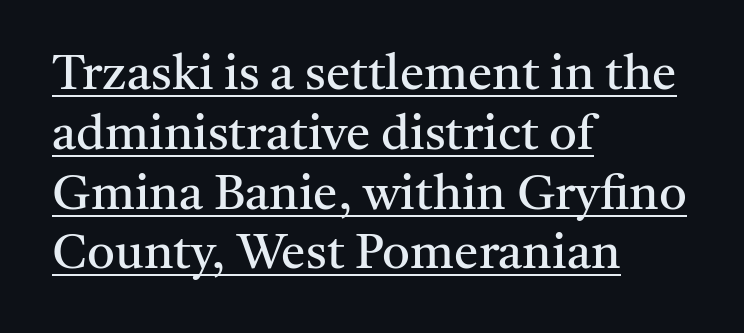
Q: Is the text bold? A: No.
Q: Is the text italic (slanted)? A: No, it is upright.
Q: Is the typeface a serif or a sans-serif typeface? A: Serif.
Q: Is the text underlined? A: Yes.
Q: How is the paragraph aligned? A: Left-aligned.
Q: Is the spacing between letters normal or unusually wide? A: Normal.
Q: Width (condensed, normal, or wide)? A: Normal.
Q: Stroke contrast? A: Medium.
Q: x-height? A: Medium.
Q: Monospaced? A: No.
